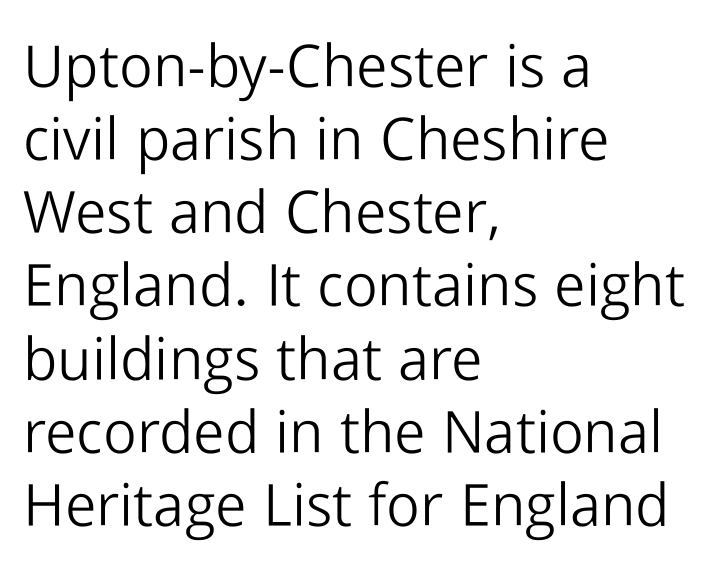
The image shows 59 px light sans-serif type, upright; set left-aligned, line spacing 1.24x, normal letter spacing, not underlined; low stroke contrast and a medium x-height.
